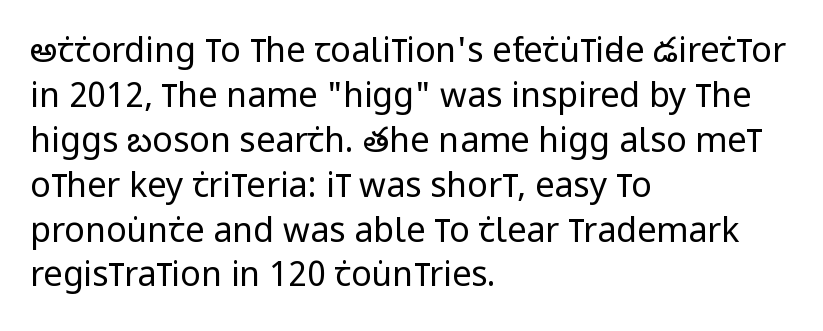
Q: Is the text bold? A: No.
Q: Is the text italic (slanted)? A: No, it is upright.
Q: Is the typeface a serif or a sans-serif typeface? A: Sans-serif.
Q: Is the text underlined? A: No.
Q: How is the paragraph aligned? A: Left-aligned.
Q: Is the spacing between letters normal or unusually wide? A: Normal.
Q: Is the spacing between lines tight, normal or loose? A: Normal.
Q: Width (condensed, normal, or wide)? A: Condensed.
Q: Stroke contrast? A: Low.
Q: x-height? A: Large.
Q: Monospaced? A: No.
